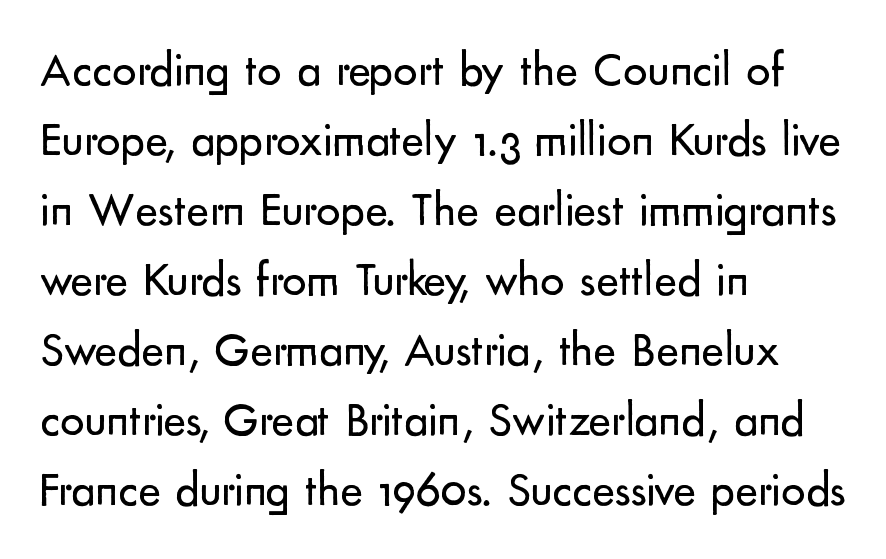
The image shows 48 px regular-weight sans-serif type, upright; set left-aligned, normal line spacing (1.46x), normal letter spacing, not underlined; low stroke contrast and a small x-height.
